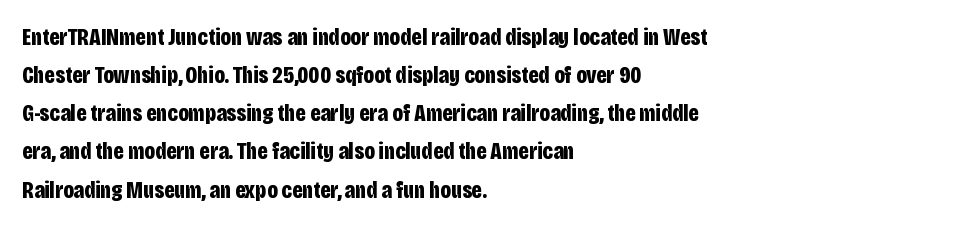
The image shows 24 px bold type, upright; set left-aligned, normal line spacing (1.59x), normal letter spacing, not underlined.
